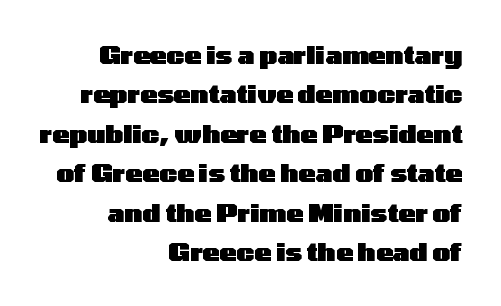
Heavy-handed strokes throughout: this text is bold. These lines are set flush right with a ragged left edge. Is the letter spacing exaggerated? No — it looks like the ordinary default. The area under the type is left untouched. Notice how the stems are strictly vertical — no italics here.
